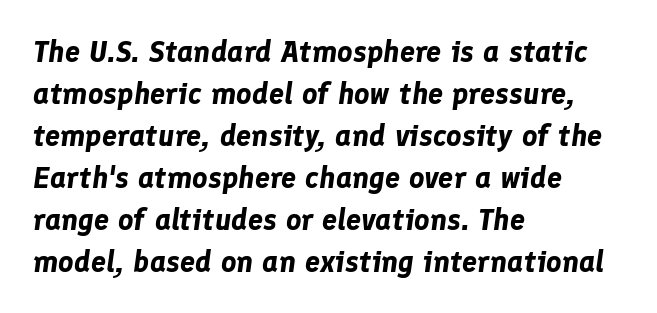
The image shows 30 px bold type, italic (leaning right); set left-aligned, normal line spacing (1.4x), normal letter spacing, not underlined; low stroke contrast and a medium x-height.
